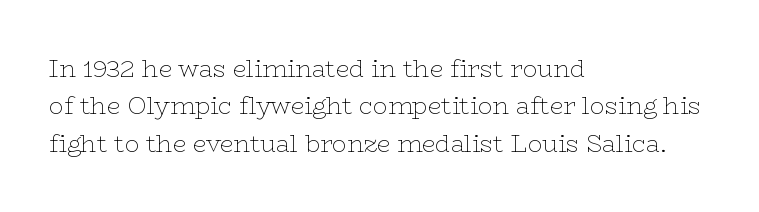
Q: Is the text bold? A: No.
Q: Is the text italic (slanted)? A: No, it is upright.
Q: Is the text underlined? A: No.
Q: How is the paragraph aligned? A: Left-aligned.
Q: Is the spacing between letters normal or unusually wide? A: Normal.
Q: Is the spacing between lines tight, normal or loose? A: Normal.
